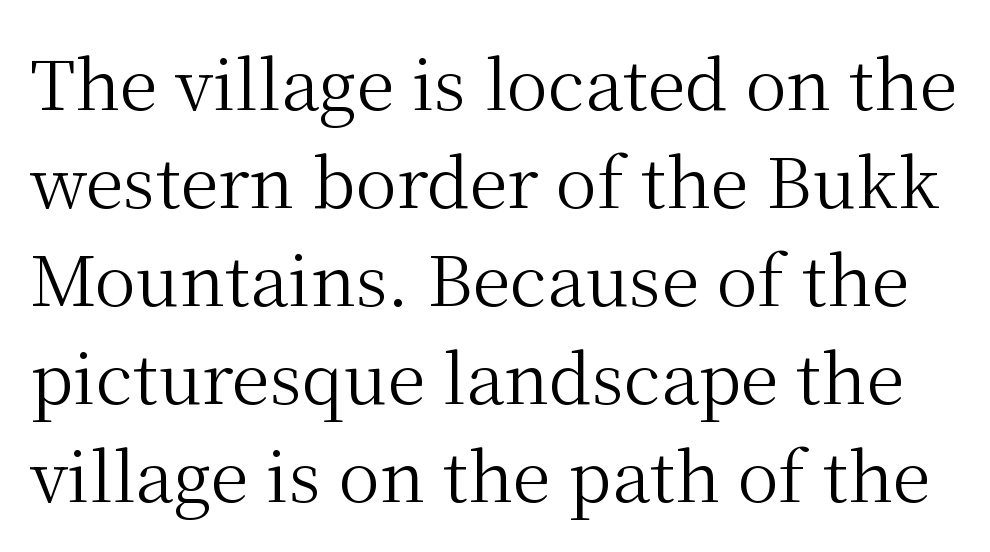
The image shows 69 px regular-weight serif type, upright; set normal line spacing (1.42x), normal letter spacing, not underlined; medium stroke contrast and a medium x-height.
